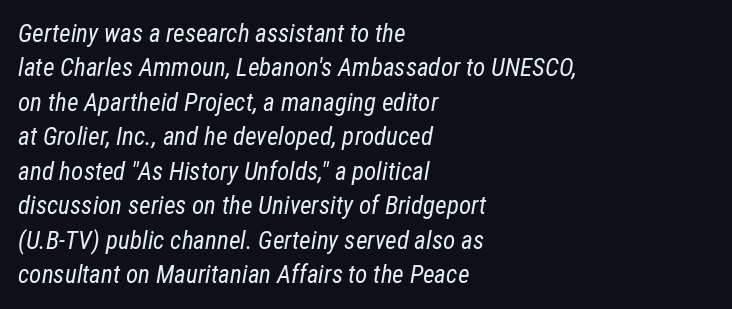
The image shows 25 px text type, italic (leaning right); set left-aligned, normal line spacing (1.38x), normal letter spacing, not underlined.
